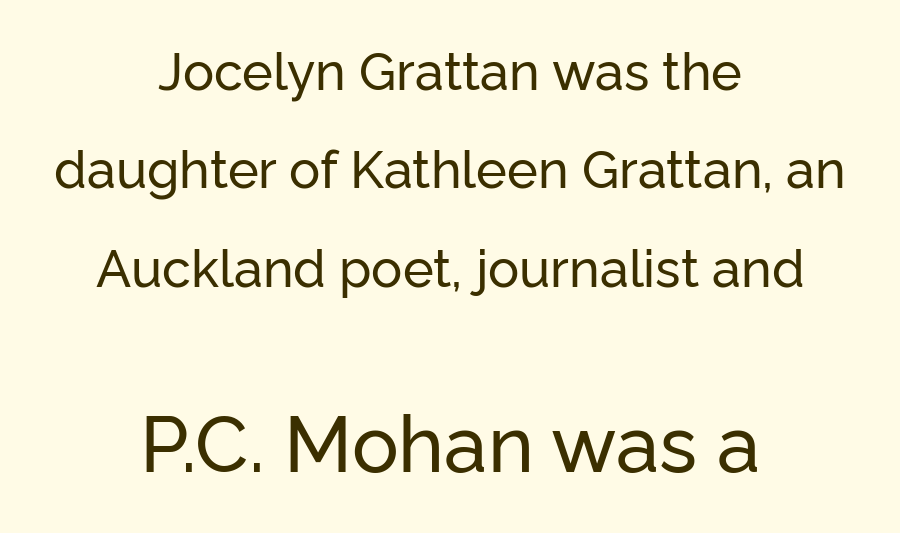
Q: Is the text italic (slanted)? A: No, it is upright.
Q: Is the typeface a serif or a sans-serif typeface? A: Sans-serif.
Q: Is the text underlined? A: No.
Q: How is the paragraph aligned? A: Centered.
Q: Is the spacing between letters normal or unusually wide? A: Normal.
Q: Which block of text is set in a larger size, the first (top) or the second (bottom)? A: The second (bottom) one.
Q: Width (condensed, normal, or wide)? A: Normal.
Q: Stroke contrast? A: Low.
Q: x-height? A: Medium.
Q: Monospaced? A: No.
